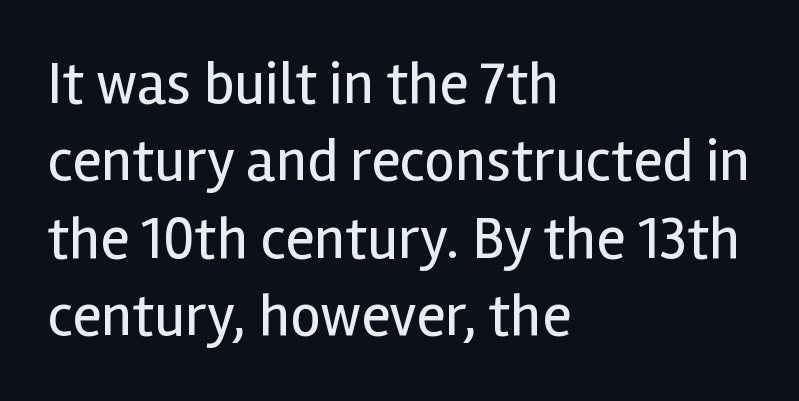
The image shows 60 px regular-weight sans-serif type, upright; set left-aligned, normal line spacing (1.29x), normal letter spacing, not underlined; a medium x-height.
